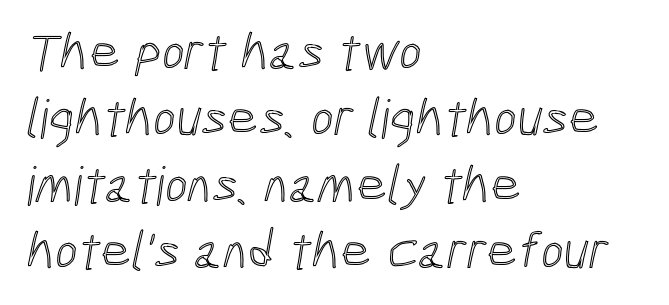
{"width": "condensed", "x_height": "medium", "monospaced": "no", "underline": "no", "align": "left", "line_spacing_ratio": 1.23, "letter_spacing": "normal", "letter_spacing_em": 0.0, "glyph_px": 54}
